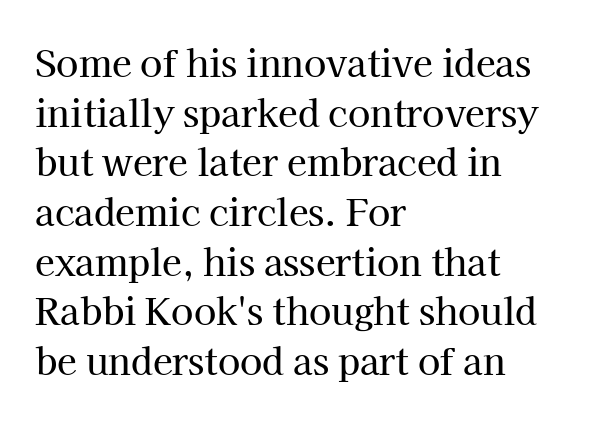
There is no visible air inserted between adjacent glyphs. If you measured baseline to baseline, you'd find a middling distance. Casual observation: everything's shoved over to the left. Each letter keeps its own natural width here, so spacing adapts to shape. Just letters on the line, the space beneath them empty. Posture: straight, roman, zero tilt.
